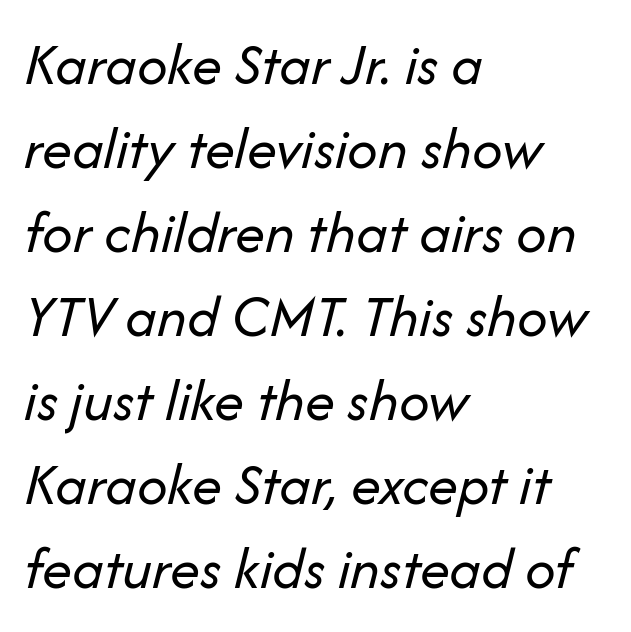
The image shows 60 px regular-weight type, italic (leaning right); set left-aligned, normal line spacing (1.4x), normal letter spacing, not underlined; low stroke contrast and a medium x-height.
